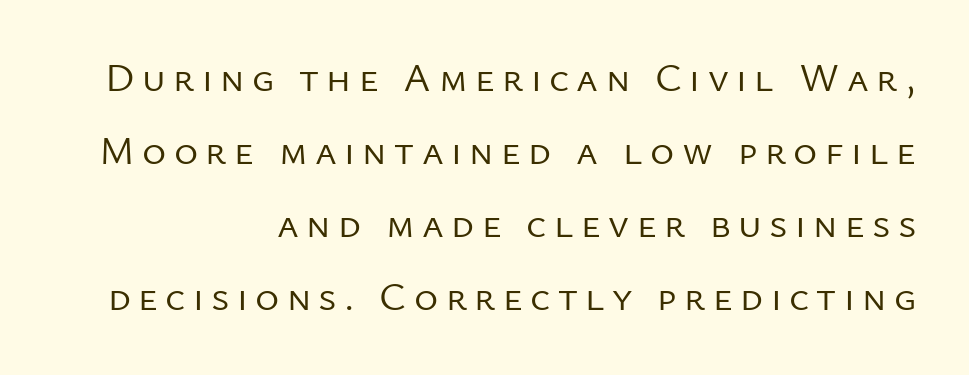
Q: Is the text bold? A: No.
Q: Is the text italic (slanted)? A: No, it is upright.
Q: Is the typeface a serif or a sans-serif typeface? A: Sans-serif.
Q: Is the text underlined? A: No.
Q: How is the paragraph aligned? A: Right-aligned.
Q: Width (condensed, normal, or wide)? A: Normal.
Q: Stroke contrast? A: Low.
Q: x-height? A: Medium.
Q: Monospaced? A: No.
